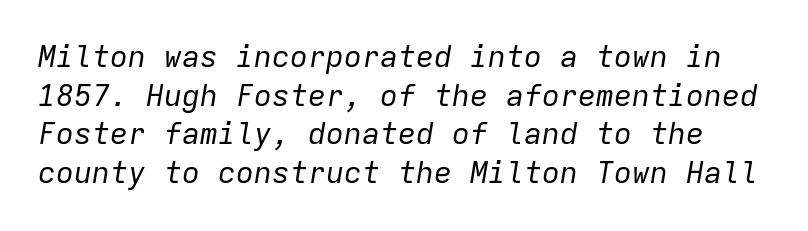
If you measured baseline to baseline, you'd find a middling distance. Heaviness? Minimal to ordinary, like unemphasized prose. A typesetter would mark this as italic. Each letter, wide or thin by design, is forced into the same width here. Type without underlining.
